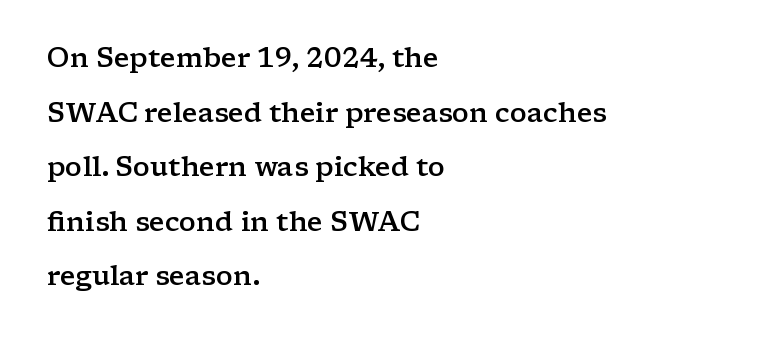
On the weight axis this lands at semibold, roughly 600. Nobody touched the tracking dial on this one. The passage shown is not underscored anywhere. It's the straight-up-and-down kind of type.
